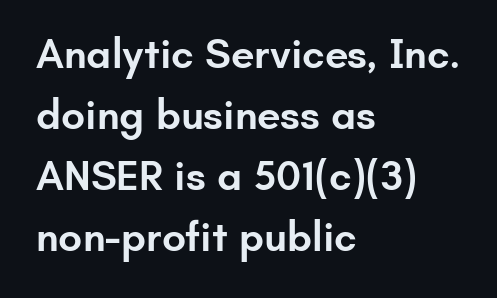
{"serif": "no", "italic": "no", "bold": "semi", "weight": "semibold", "width": "normal", "stroke_contrast": "low", "x_height": "small", "monospaced": "no", "underline": "no", "align": "left", "line_spacing": "normal", "line_spacing_ratio": 1.45, "letter_spacing": "normal", "letter_spacing_em": 0.0, "glyph_px": 42}
